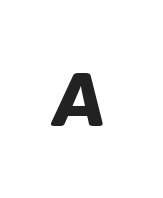
Honestly, there is no underline to notice here at all. The passage shown has open, widely tracked lettering throughout. You could not count columns in this text — the font is proportionally spaced. Rendered with sloped, italic letterforms. Each glyph is drawn with heavy, bold strokes.
